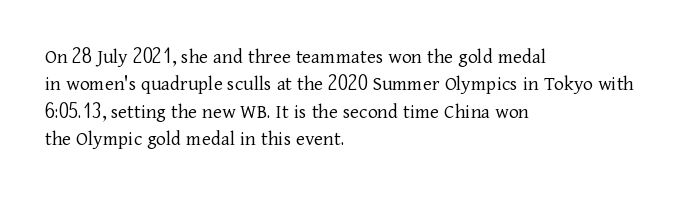
Q: Is the text bold? A: No.
Q: Is the text italic (slanted)? A: No, it is upright.
Q: Is the text underlined? A: No.
Q: How is the paragraph aligned? A: Left-aligned.
Q: Is the spacing between letters normal or unusually wide? A: Normal.
Q: Is the spacing between lines tight, normal or loose? A: Normal.
